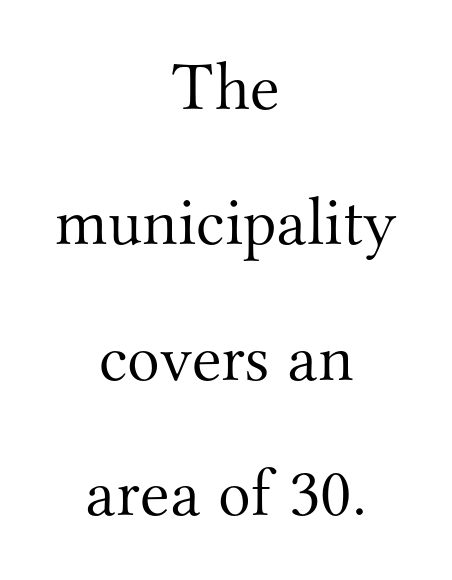
The image shows 68 px light serif type, upright; set centered, loose line spacing (1.99x), normal letter spacing, not underlined; medium stroke contrast and a small x-height.
